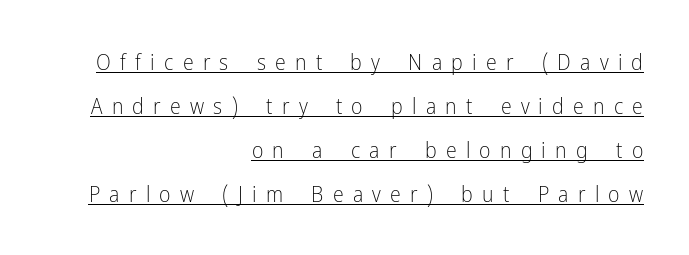
{"italic": "no", "bold": "no", "underline": "yes", "align": "right", "line_spacing": "loose", "line_spacing_ratio": 2.0, "letter_spacing": "wide", "letter_spacing_em": 0.42, "glyph_px": 22}
